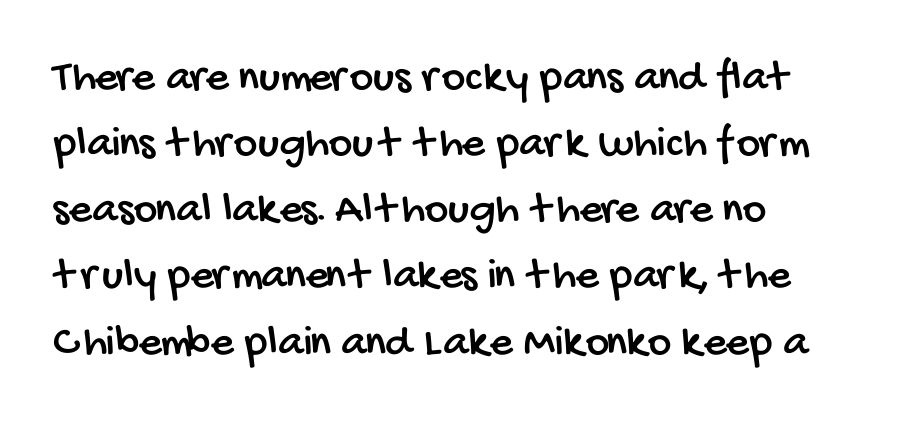
{"serif": "no", "width": "condensed", "stroke_contrast": "low", "x_height": "large", "monospaced": "no", "underline": "no", "align": "left", "line_spacing": "normal", "line_spacing_ratio": 1.47, "letter_spacing": "normal", "letter_spacing_em": 0.0, "glyph_px": 45}
